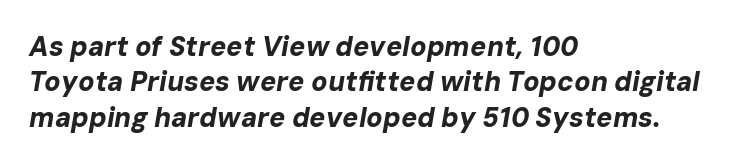
The image shows 27 px bold type, italic (leaning right); set left-aligned, normal line spacing (1.31x), normal letter spacing, not underlined.
